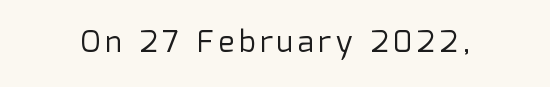
Q: Is the text bold? A: No.
Q: Is the text italic (slanted)? A: No, it is upright.
Q: Is the typeface a serif or a sans-serif typeface? A: Sans-serif.
Q: Is the text underlined? A: No.
Q: Width (condensed, normal, or wide)? A: Normal.
Q: Stroke contrast? A: Low.
Q: x-height? A: Medium.
Q: Monospaced? A: No.
